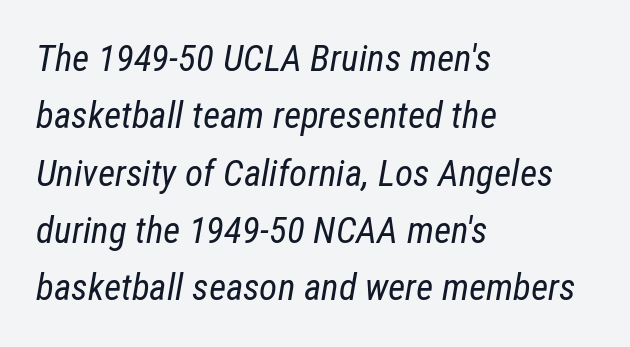
{"italic": "yes", "lean": "right", "slant_degrees": 12, "bold": "no", "weight": "regular", "width": "condensed", "stroke_contrast": "low", "x_height": "medium", "monospaced": "no", "underline": "no", "align": "left", "line_spacing": "normal", "line_spacing_ratio": 1.55, "letter_spacing": "normal", "letter_spacing_em": 0.0, "glyph_px": 37}
